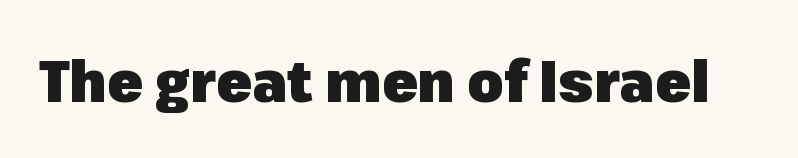
Q: Is the text bold? A: Yes.
Q: Is the text italic (slanted)? A: No, it is upright.
Q: Is the typeface a serif or a sans-serif typeface? A: Sans-serif.
Q: Is the text underlined? A: No.
Q: Is the spacing between letters normal or unusually wide? A: Normal.
Q: Width (condensed, normal, or wide)? A: Normal.
Q: Stroke contrast? A: Low.
Q: x-height? A: Medium.
Q: Monospaced? A: No.
